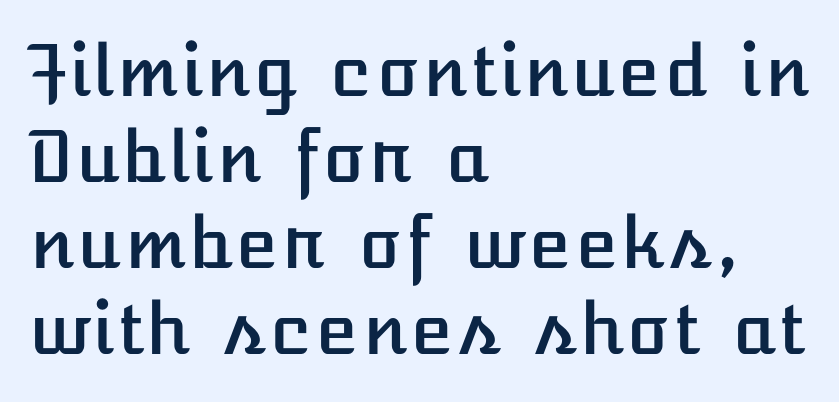
The image shows 70 px text type, upright; set left-aligned, line spacing 1.23x, normal letter spacing, not underlined; low stroke contrast and a medium x-height.
